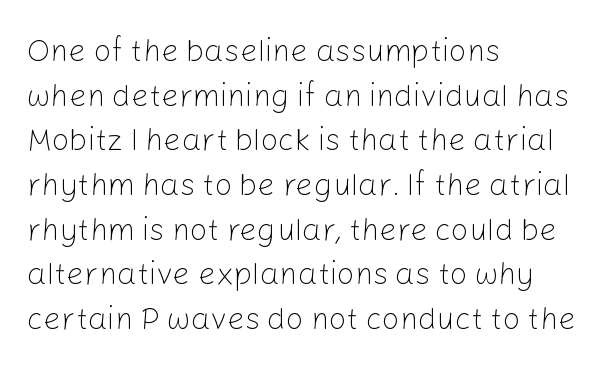
The image shows 31 px light sans-serif type, upright; set left-aligned, normal line spacing (1.44x), normal letter spacing, not underlined; low stroke contrast and a medium x-height.
